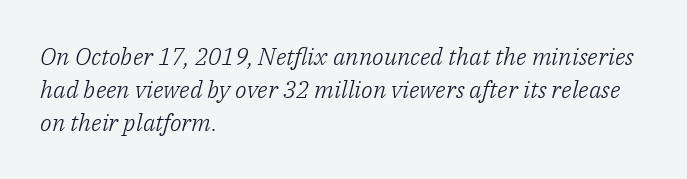
The image shows 24 px text type, italic (leaning right); set left-aligned, normal line spacing (1.38x), normal letter spacing, not underlined.
